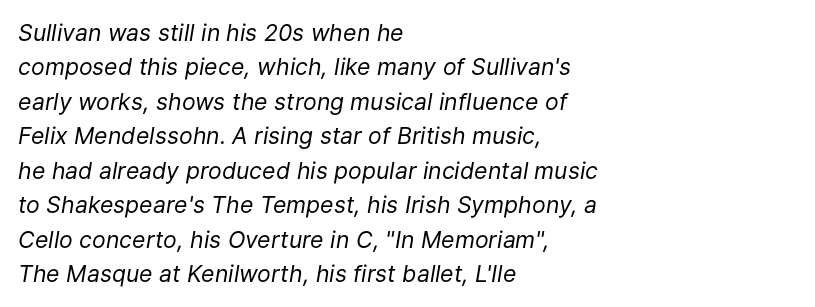
Summary of weight: not heavy and not bold. Between one letter and the next there's only the usual sliver of space. Leading matches the norm, producing a regular column. Does the copy run flush right? No — it runs flush left.
